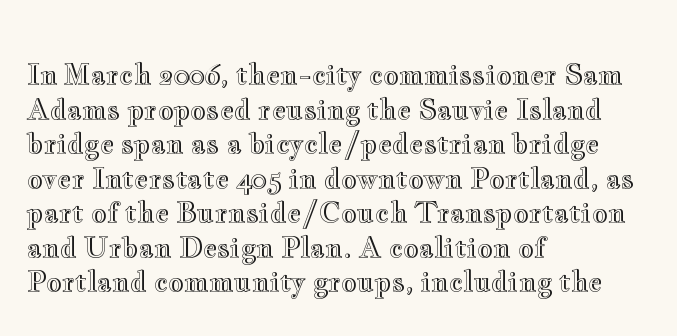
You could call the tracking neutral — neither tight nor loose. Interline gaps are of average width in this sample. The zone under the glyphs is completely vacant. A classic flush-left, rag-right setting is used for this passage. Style check: upright.
